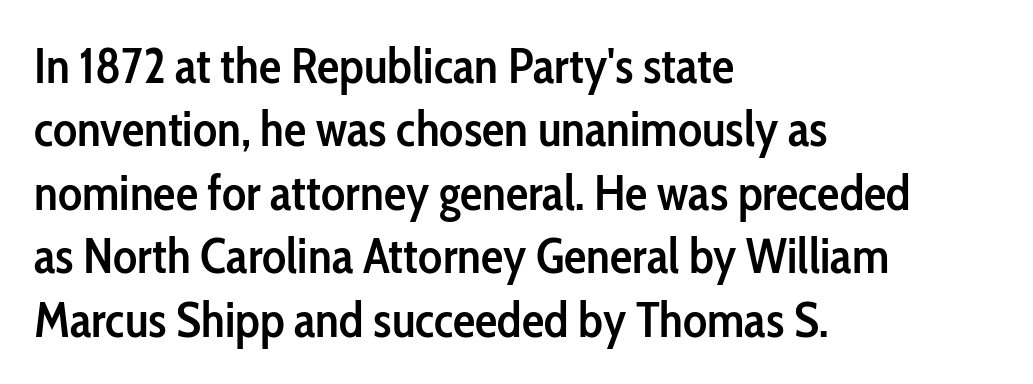
The passage shown is typed in a proportional face where columns would drift. Is the block centered? No — it sits flush against the left margin. These lines are composed in type without serifs. Between one letter and the next there's only the usual sliver of space. Check under the words: just untouched page.
